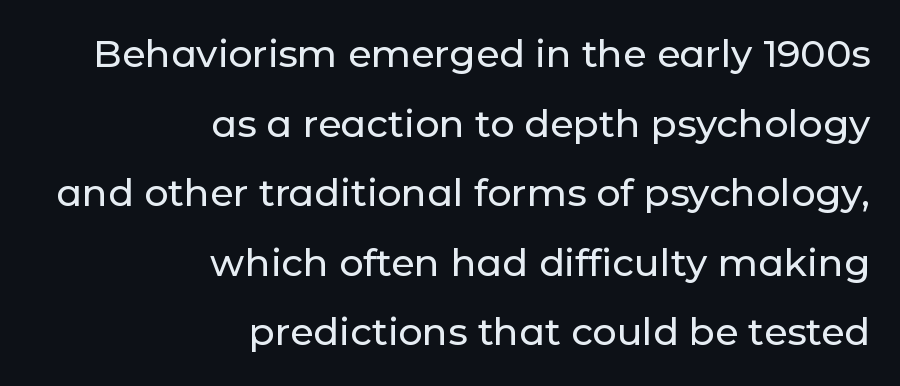
No extra tracking has been applied to these lines. Bare-footed words on every line. What kind of face is this? One without serifs — a sans. This sample has the flowing, uneven cadence of proportional lettering. The lines in this sample share a right terminus and differ only in where they begin.
